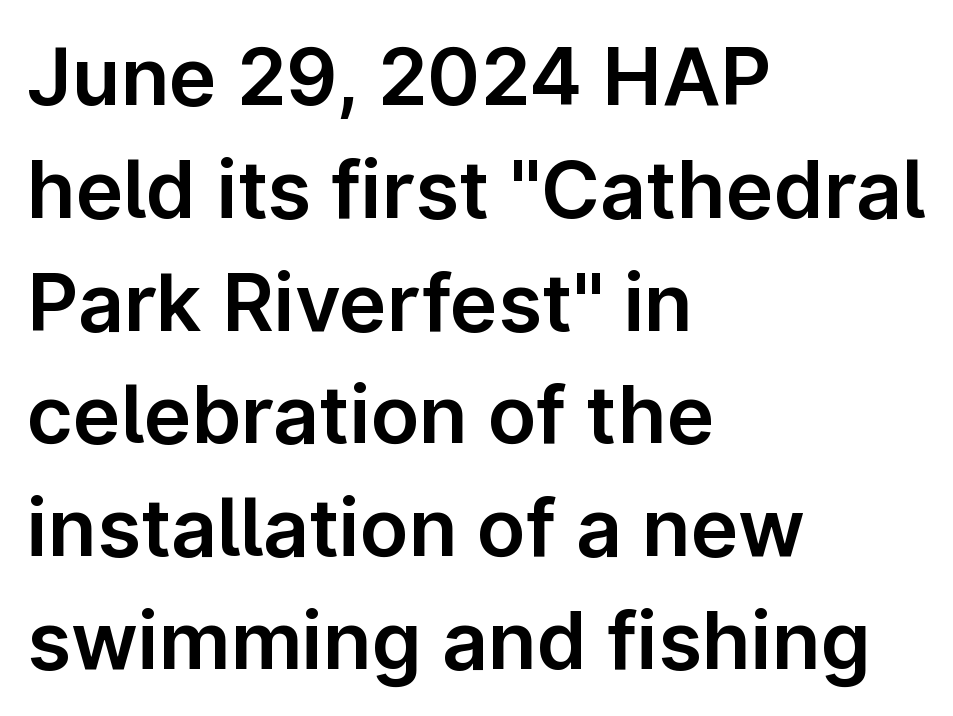
The lines are quadded left. Students, observe: this is what conventionally led text looks like. The letters stand upright; this is a roman face. Varying glyph widths throughout — classic text-font behaviour.
